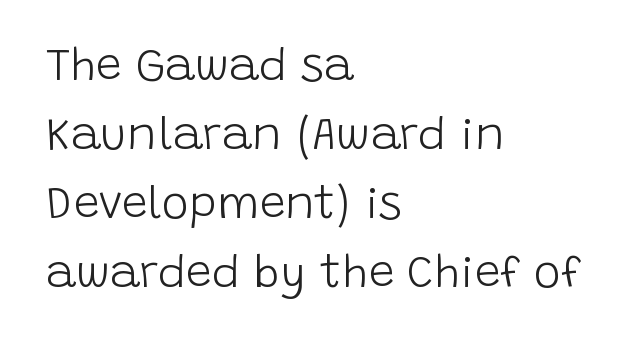
The image shows 46 px light sans-serif type, upright; set left-aligned, normal line spacing (1.5x), normal letter spacing, not underlined; low stroke contrast and a large x-height.
